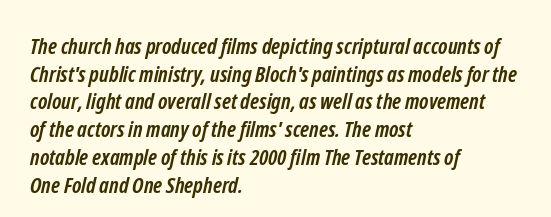
The foot of each line stays bare and open. The passage shown has conventional tracking throughout. Line spacing here is normal. A student would call this left alignment; a typographer would say flush left, rag right.
